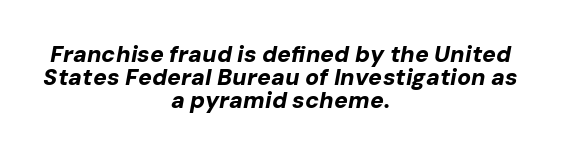
Visually the block forms a symmetrical silhouette, jagged on both flanks. The line texture is even and compact thanks to regular tracking. Quick note: interline space is minimal. Italic? Definitely — the glyphs are oblique. No word sits above an underline.
